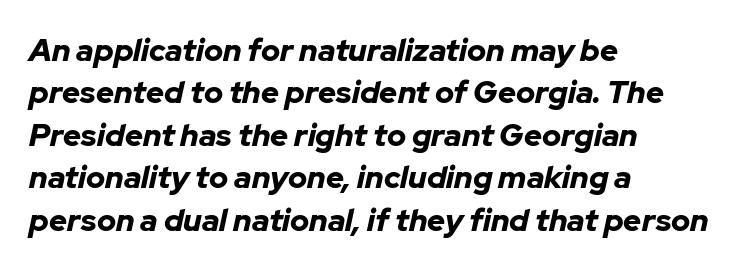
The image shows 31 px bold type, italic (leaning right); set left-aligned, normal line spacing (1.37x), normal letter spacing, not underlined; low stroke contrast and a medium x-height.
